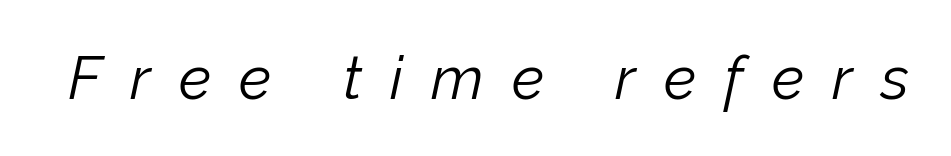
Clear beneath every line of the passage. Weight: in the light-to-regular range. Each letter keeps its own natural width here, so spacing adapts to shape. Someone cranked the tracking dial way up on this one. The typography opts for an oblique posture over an upright one.
